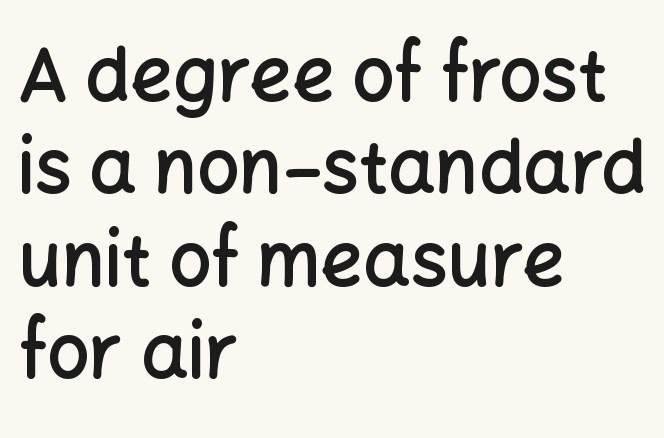
The image shows 74 px semibold sans-serif type, upright; set left-aligned, normal line spacing (1.25x), normal letter spacing, not underlined; low stroke contrast and a medium x-height.
